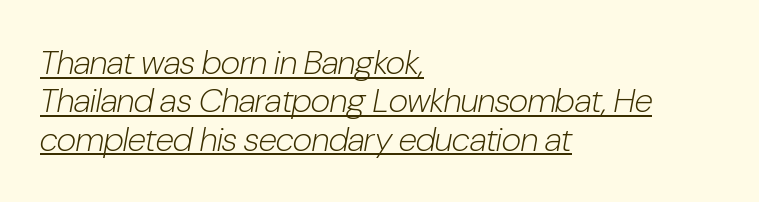
{"italic": "yes", "lean": "right", "slant_degrees": 10, "bold": "no", "weight": "light", "width": "condensed", "stroke_contrast": "low", "x_height": "medium", "monospaced": "no", "underline": "yes", "align": "left", "line_spacing": "tight", "line_spacing_ratio": 1.13, "letter_spacing": "normal", "letter_spacing_em": 0.0, "glyph_px": 34}
